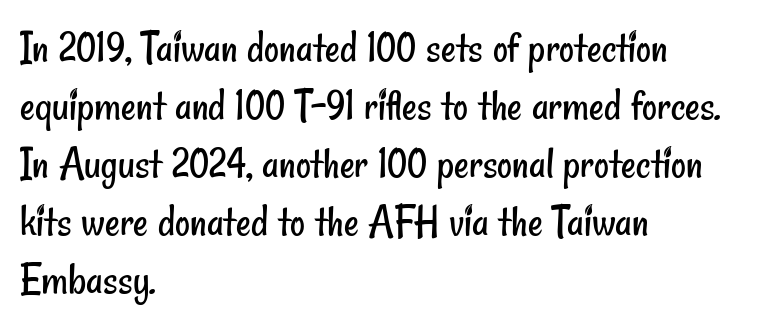
The image shows 46 px regular-weight, condensed sans-serif type; set left-aligned, normal line spacing (1.26x), normal letter spacing, not underlined; low stroke contrast and a small x-height.
